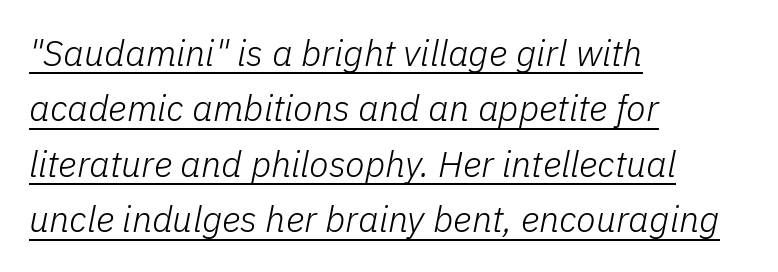
Q: Is the text bold? A: No.
Q: Is the text italic (slanted)? A: Yes, it leans right by about 11 degrees.
Q: Is the text underlined? A: Yes.
Q: How is the paragraph aligned? A: Left-aligned.
Q: Is the spacing between letters normal or unusually wide? A: Normal.
Q: Is the spacing between lines tight, normal or loose? A: Normal.
Q: Width (condensed, normal, or wide)? A: Normal.
Q: Stroke contrast? A: Low.
Q: x-height? A: Medium.
Q: Monospaced? A: No.
